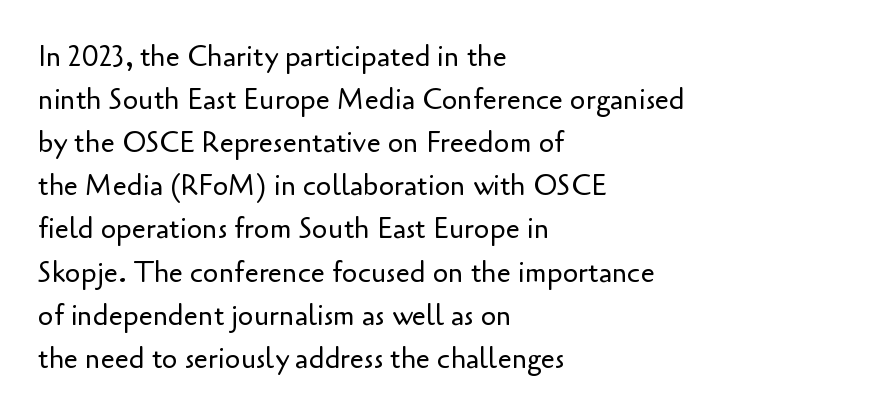
The image shows 28 px regular-weight sans-serif type, upright; set left-aligned, normal line spacing (1.54x), normal letter spacing, not underlined; low stroke contrast and a small x-height.
